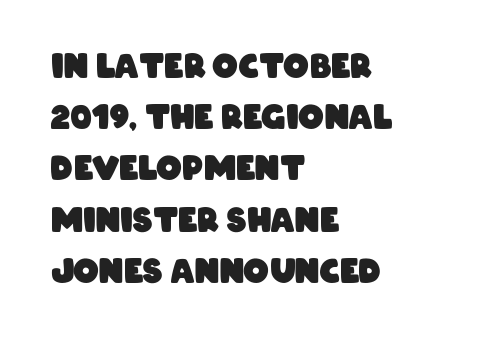
{"serif": "no", "bold": "yes", "weight": "heavy", "width": "condensed", "stroke_contrast": "low", "x_height": "large", "monospaced": "no", "underline": "no", "align": "left", "line_spacing": "normal", "line_spacing_ratio": 1.6, "letter_spacing": "normal", "letter_spacing_em": 0.0, "glyph_px": 32}
